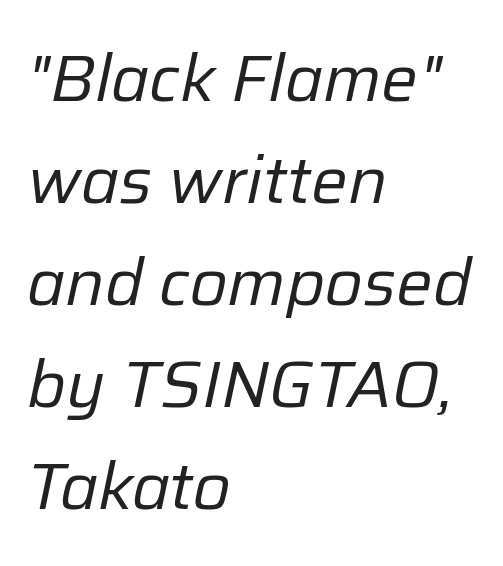
The image shows 65 px regular-weight type, italic (leaning right); set left-aligned, normal line spacing (1.57x), normal letter spacing, not underlined; low stroke contrast and a medium x-height.
